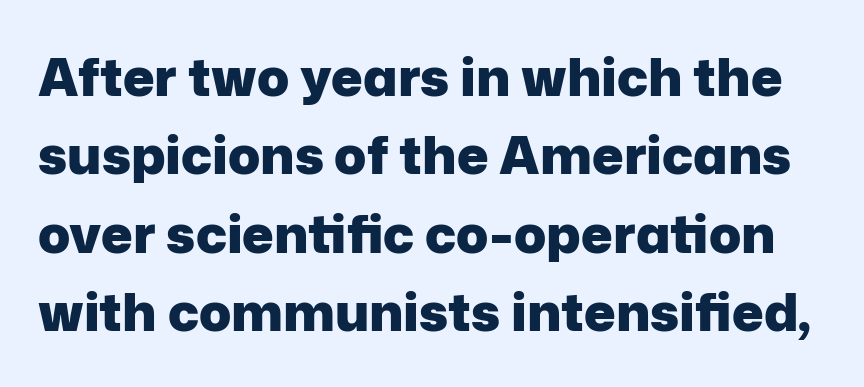
Q: Is the text bold? A: Yes.
Q: Is the text italic (slanted)? A: No, it is upright.
Q: Is the typeface a serif or a sans-serif typeface? A: Sans-serif.
Q: Is the text underlined? A: No.
Q: Is the spacing between letters normal or unusually wide? A: Normal.
Q: Is the spacing between lines tight, normal or loose? A: Normal.
Q: Width (condensed, normal, or wide)? A: Normal.
Q: Stroke contrast? A: Low.
Q: x-height? A: Medium.
Q: Monospaced? A: No.
